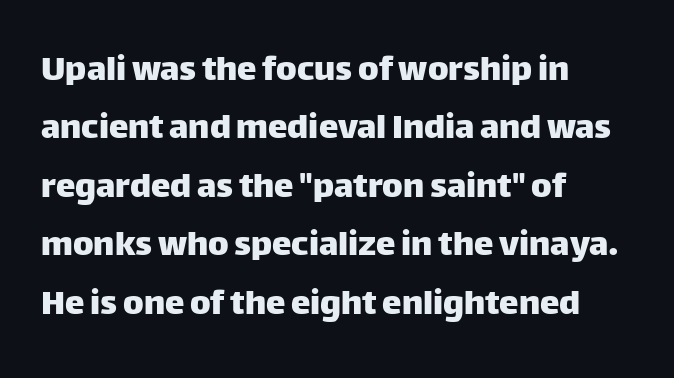
{"serif": "no", "italic": "no", "width": "normal", "stroke_contrast": "low", "x_height": "large", "monospaced": "no", "underline": "no", "align": "left", "line_spacing": "normal", "line_spacing_ratio": 1.5, "letter_spacing": "normal", "letter_spacing_em": 0.0, "glyph_px": 39}
